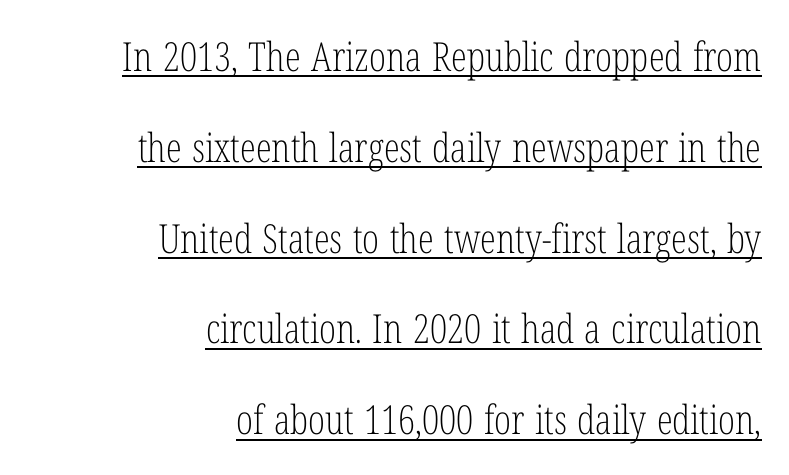
{"serif": "yes", "italic": "no", "bold": "no", "weight": "light", "width": "condensed", "stroke_contrast": "low", "x_height": "medium", "monospaced": "no", "underline": "yes", "align": "right", "line_spacing": "loose", "line_spacing_ratio": 2.27, "letter_spacing": "normal", "letter_spacing_em": 0.0, "glyph_px": 40}
